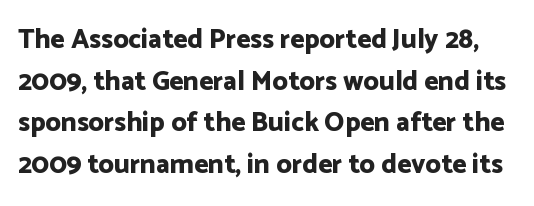
{"italic": "no", "bold": "yes", "underline": "no", "line_spacing": "normal", "line_spacing_ratio": 1.54, "letter_spacing": "normal", "letter_spacing_em": 0.0, "glyph_px": 27}
